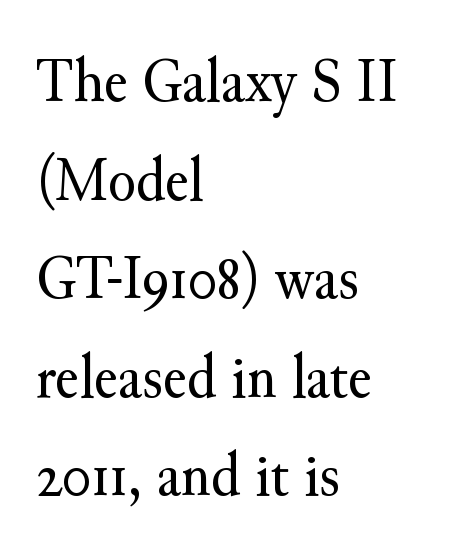
{"serif": "yes", "italic": "no", "bold": "no", "weight": "regular", "width": "normal", "stroke_contrast": "medium", "x_height": "small", "monospaced": "no", "underline": "no", "align": "left", "line_spacing": "normal", "line_spacing_ratio": 1.54, "letter_spacing": "normal", "letter_spacing_em": 0.0, "glyph_px": 64}
